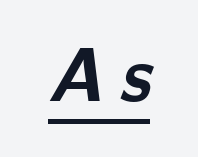
Q: Is the text bold? A: Yes.
Q: Is the typeface a serif or a sans-serif typeface? A: Sans-serif.
Q: Is the text underlined? A: Yes.
Q: Is the spacing between letters normal or unusually wide? A: Unusually wide.
Q: Width (condensed, normal, or wide)? A: Normal.
Q: Stroke contrast? A: Low.
Q: x-height? A: Medium.
Q: Monospaced? A: No.
